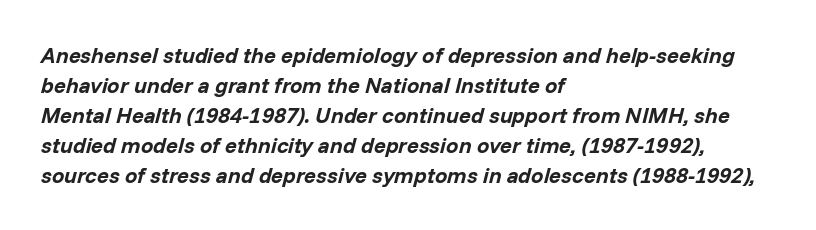
Horizontal alignment here is leftward, the default for most running prose. The string is rendered with underlining switched off. No extra tracking has been applied to these lines. Would a proofreader flag this as italicized? Yes. Is there much room between lines? A standard amount, neither cramped nor airy.
